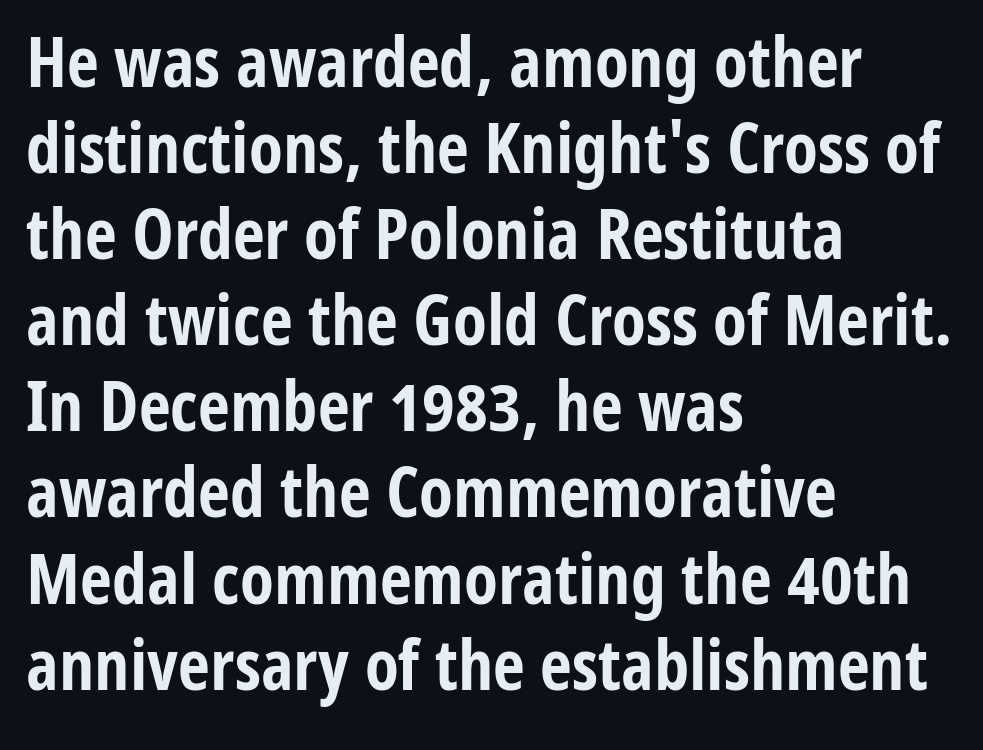
Q: Is the text bold? A: Yes.
Q: Is the text italic (slanted)? A: No, it is upright.
Q: Is the typeface a serif or a sans-serif typeface? A: Sans-serif.
Q: Is the text underlined? A: No.
Q: How is the paragraph aligned? A: Left-aligned.
Q: Is the spacing between letters normal or unusually wide? A: Normal.
Q: Width (condensed, normal, or wide)? A: Condensed.
Q: Stroke contrast? A: Low.
Q: x-height? A: Medium.
Q: Monospaced? A: No.
